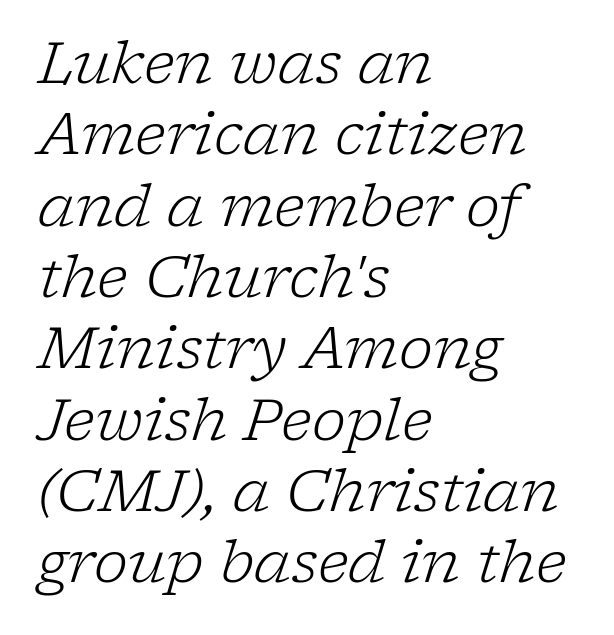
{"serif": "yes", "italic": "yes", "lean": "right", "slant_degrees": 17, "bold": "no", "weight": "light", "width": "normal", "stroke_contrast": "low", "x_height": "medium", "monospaced": "no", "underline": "no", "align": "left", "line_spacing_ratio": 1.23, "letter_spacing": "normal", "letter_spacing_em": 0.0, "glyph_px": 58}
